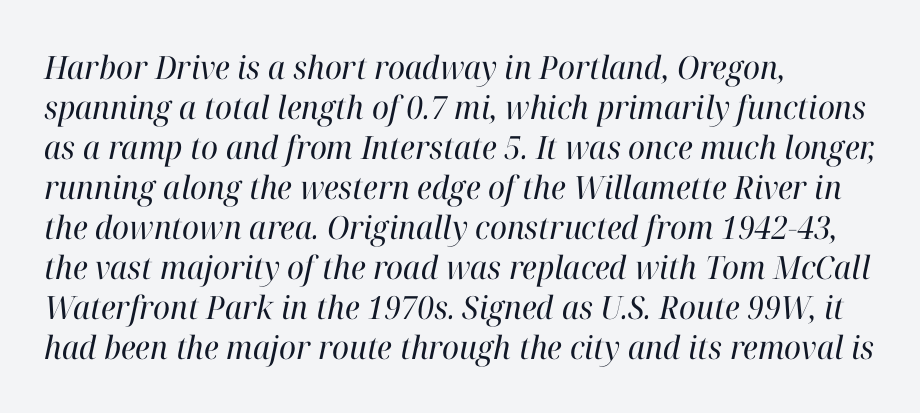
The image shows 32 px regular-weight serif type, italic (leaning right); set left-aligned, normal line spacing (1.25x), normal letter spacing, not underlined; high stroke contrast and a medium x-height.
